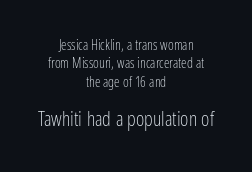
{"italic": "no", "bold": "no", "underline": "no", "align": "center", "line_spacing": "normal", "line_spacing_ratio": 1.32, "letter_spacing": "normal", "letter_spacing_em": 0.0, "larger_block": "second", "size_ratio": 1.43, "glyph_px": 20}
